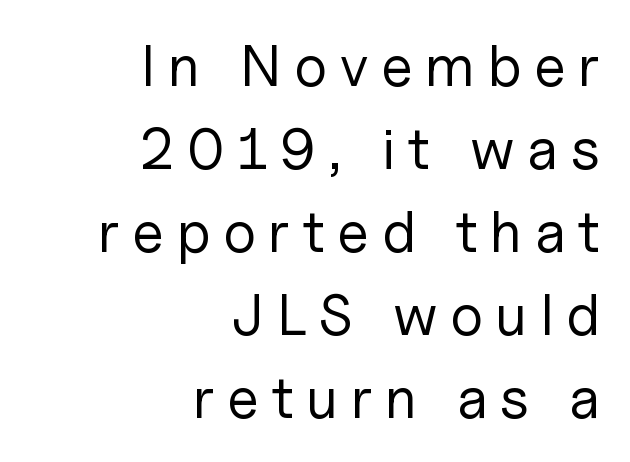
{"serif": "no", "italic": "no", "bold": "no", "weight": "regular", "width": "normal", "stroke_contrast": "low", "x_height": "medium", "monospaced": "no", "underline": "no", "align": "right", "line_spacing": "normal", "line_spacing_ratio": 1.43, "letter_spacing": "wide", "letter_spacing_em": 0.22, "glyph_px": 58}
